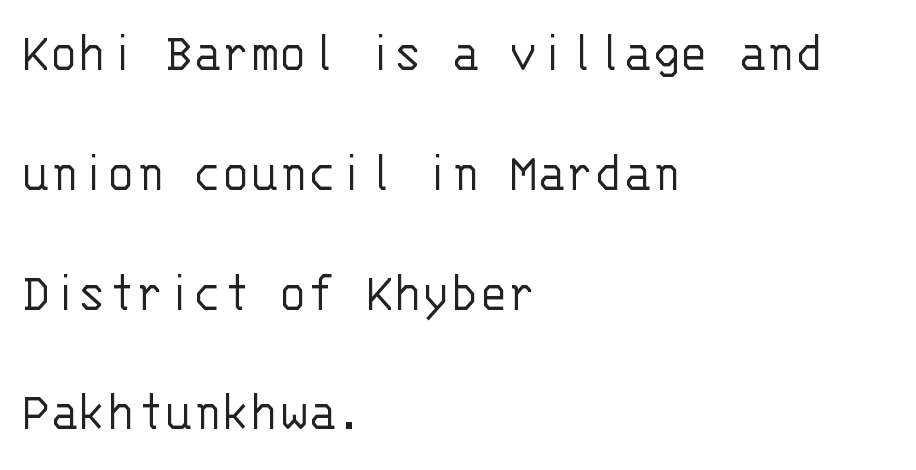
Q: Is the text bold? A: No.
Q: Is the text italic (slanted)? A: No, it is upright.
Q: Is the typeface a serif or a sans-serif typeface? A: Sans-serif.
Q: Is the text underlined? A: No.
Q: How is the paragraph aligned? A: Left-aligned.
Q: Is the spacing between letters normal or unusually wide? A: Normal.
Q: Is the spacing between lines tight, normal or loose? A: Loose.
Q: Width (condensed, normal, or wide)? A: Normal.
Q: Stroke contrast? A: Low.
Q: x-height? A: Large.
Q: Monospaced? A: Yes.
